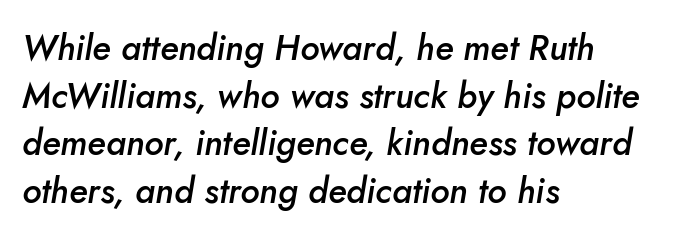
{"italic": "yes", "lean": "right", "slant_degrees": 10, "bold": "semi", "weight": "semibold", "width": "normal", "stroke_contrast": "low", "x_height": "small", "monospaced": "no", "underline": "no", "align": "left", "line_spacing": "normal", "line_spacing_ratio": 1.36, "letter_spacing": "normal", "letter_spacing_em": 0.0, "glyph_px": 35}
